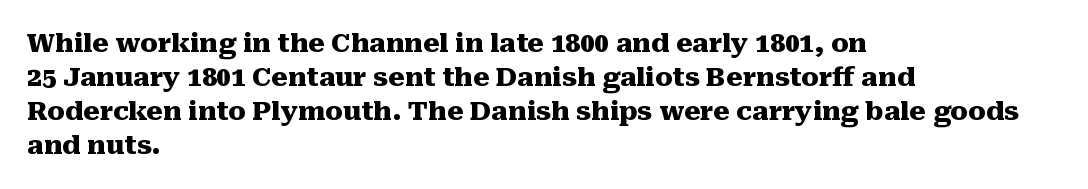
{"italic": "no", "bold": "yes", "underline": "no", "align": "left", "line_spacing": "normal", "line_spacing_ratio": 1.31, "letter_spacing": "normal", "letter_spacing_em": 0.0, "glyph_px": 26}
